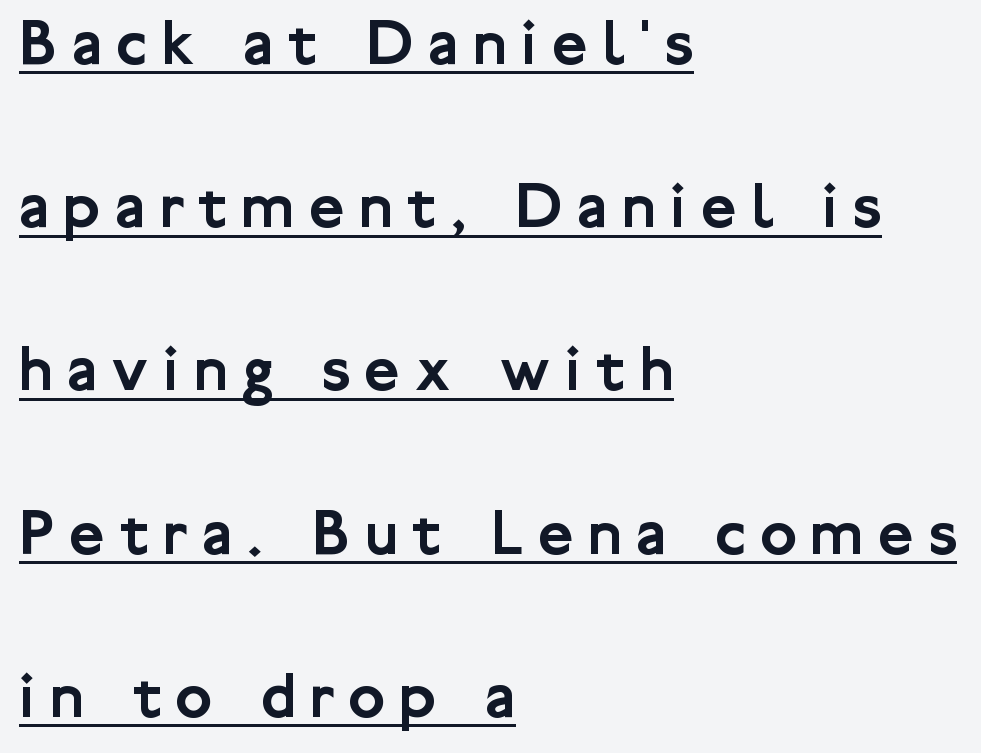
{"serif": "no", "italic": "no", "width": "normal", "stroke_contrast": "low", "x_height": "medium", "monospaced": "no", "underline": "yes", "align": "left", "line_spacing": "loose", "line_spacing_ratio": 2.4, "letter_spacing": "wide", "letter_spacing_em": 0.21, "glyph_px": 68}
